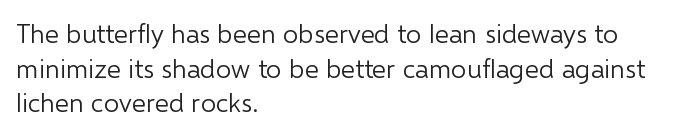
{"italic": "no", "bold": "no", "underline": "no", "align": "left", "line_spacing": "normal", "line_spacing_ratio": 1.28, "letter_spacing": "normal", "letter_spacing_em": 0.0, "glyph_px": 27}
